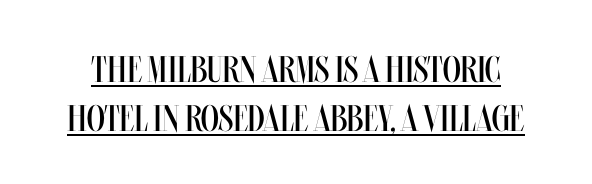
Is there an underline? Yes — a line sits under the letters. Stems and bowls with no extra thickness — not bold. The space between consecutive lines is moderate. When letters stand straight like this, we call the style roman or upright.
